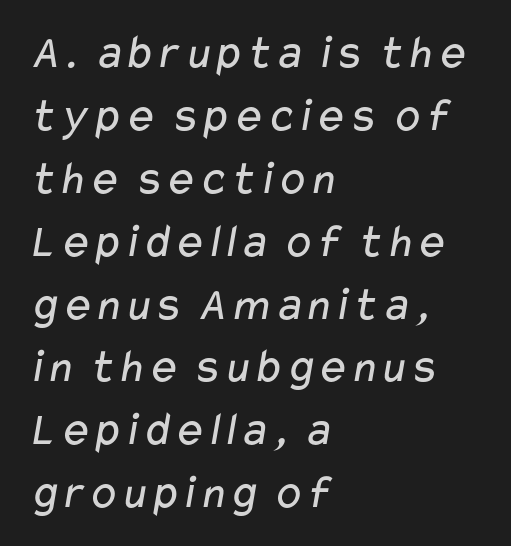
{"serif": "no", "bold": "no", "weight": "regular", "width": "wide", "stroke_contrast": "low", "x_height": "medium", "monospaced": "no", "underline": "no", "align": "left", "line_spacing": "normal", "line_spacing_ratio": 1.31, "letter_spacing": "normal", "letter_spacing_em": 0.0, "glyph_px": 48}
